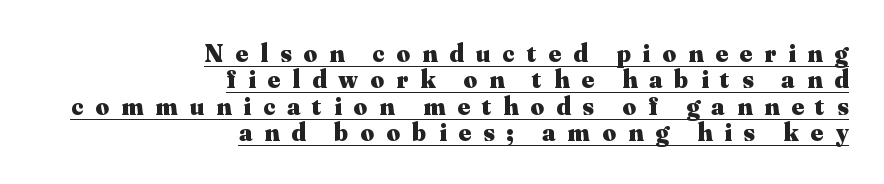
{"italic": "no", "bold": "yes", "underline": "yes", "align": "right", "line_spacing": "tight", "line_spacing_ratio": 1.01, "letter_spacing": "wide", "letter_spacing_em": 0.47, "glyph_px": 26}
